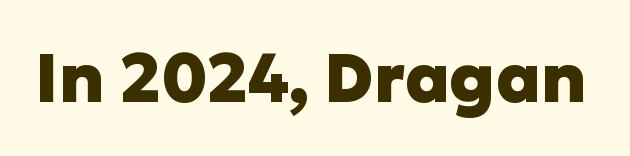
The image shows 68 px heavy sans-serif type, upright; set normal letter spacing, not underlined; low stroke contrast and a medium x-height.
